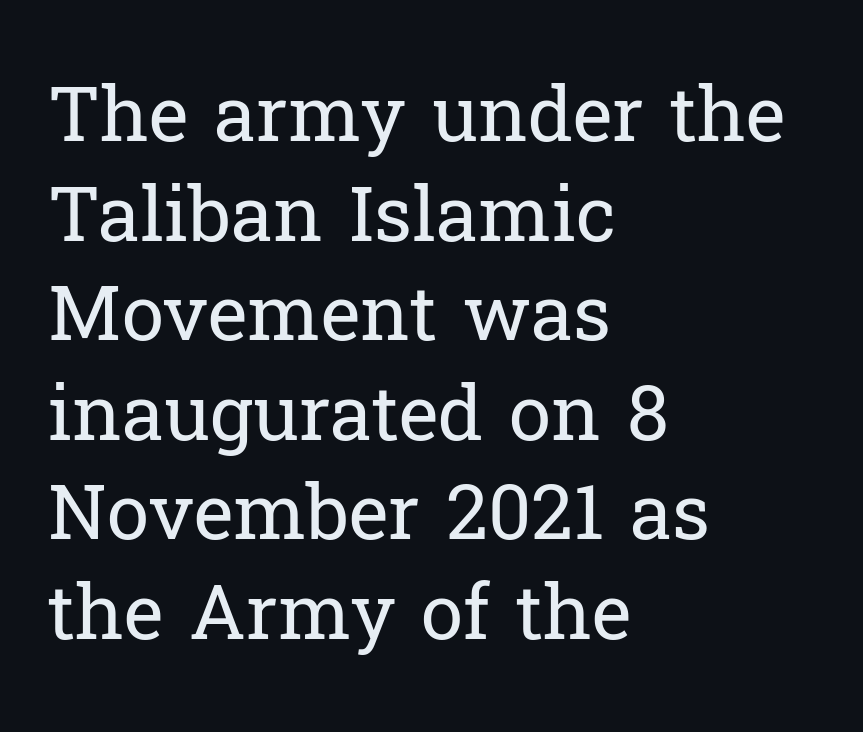
The image shows 76 px regular-weight serif type, upright; set left-aligned, normal line spacing (1.31x), normal letter spacing, not underlined; low stroke contrast and a medium x-height.
